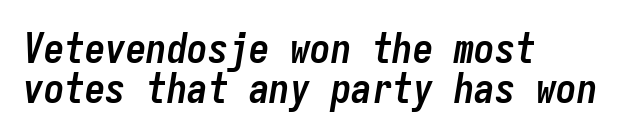
Letter spacing: default. Compared with an ordinary text face, these strokes are far heavier — a full bold. Students, observe: this is what under-led, compact text looks like. You could count columns in this text — the font is strictly monospaced. Beneath every word, the page is bare.
